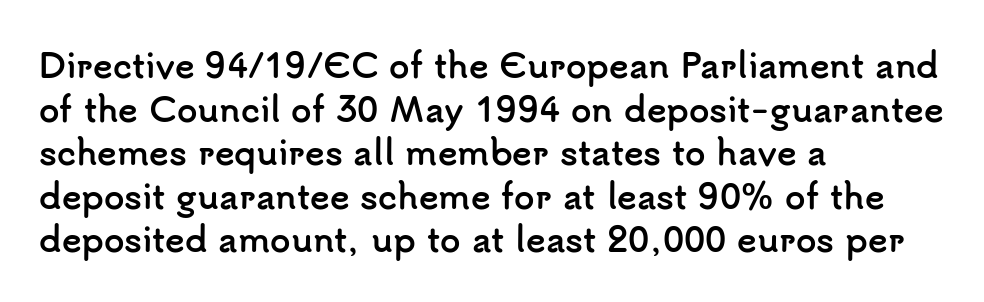
Character widths vary here, with narrow letters taking less room than wide ones. Tall strokes in this sample are plumb rather than angled. The rendering keeps characters at their native spacing. These lines are set flush left with a ragged right edge. The font family rendered here belongs to the sans-serif group. Vertical spacing — default.
